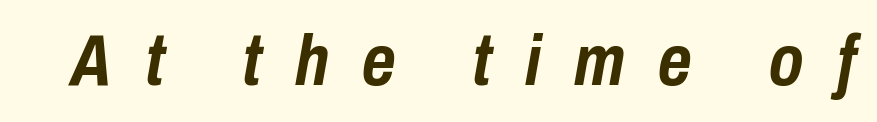
{"italic": "yes", "lean": "right", "slant_degrees": 10, "bold": "yes", "weight": "semibold", "width": "condensed", "stroke_contrast": "low", "x_height": "medium", "monospaced": "no", "underline": "no", "letter_spacing": "wide", "letter_spacing_em": 0.46, "glyph_px": 72}
